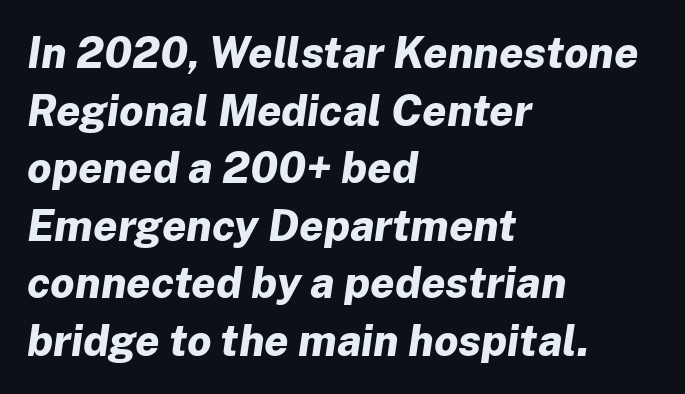
The image shows 43 px bold type, italic (leaning right); set left-aligned, normal line spacing (1.34x), normal letter spacing, not underlined; low stroke contrast and a medium x-height.
